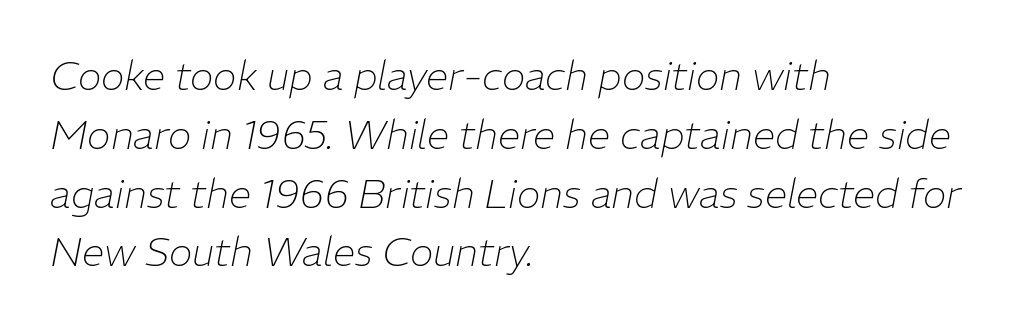
Q: Is the text bold? A: No.
Q: Is the text italic (slanted)? A: Yes, it leans right by about 11 degrees.
Q: Is the text underlined? A: No.
Q: How is the paragraph aligned? A: Left-aligned.
Q: Is the spacing between letters normal or unusually wide? A: Normal.
Q: Is the spacing between lines tight, normal or loose? A: Normal.
Q: Width (condensed, normal, or wide)? A: Normal.
Q: Stroke contrast? A: Low.
Q: x-height? A: Medium.
Q: Monospaced? A: No.
